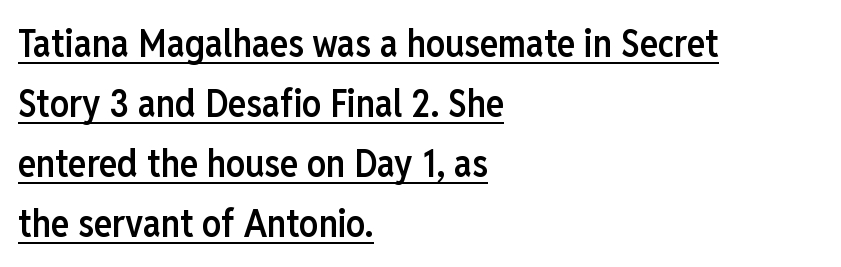
The image shows 38 px semibold, condensed sans-serif type, upright; set left-aligned, normal line spacing (1.58x), normal letter spacing, underlined; low stroke contrast and a medium x-height.
